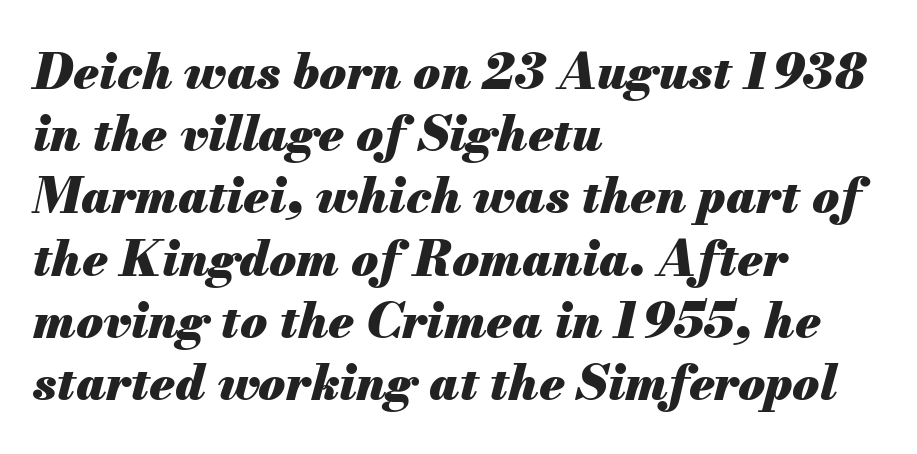
The rendering anchors every line to the left-hand side. Spacing between characters is what you'd get straight out of the box. The rows are spaced the way most documents space them. No word sits above an underline. The rendering applies a slant to the glyphs.
